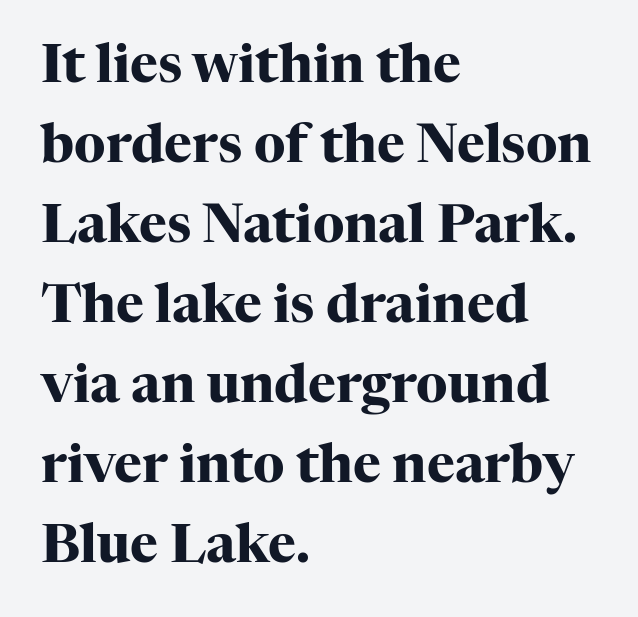
{"serif": "yes", "italic": "no", "bold": "yes", "weight": "heavy", "width": "normal", "stroke_contrast": "high", "x_height": "medium", "monospaced": "no", "underline": "no", "align": "left", "line_spacing": "normal", "line_spacing_ratio": 1.51, "letter_spacing": "normal", "letter_spacing_em": 0.0, "glyph_px": 53}
